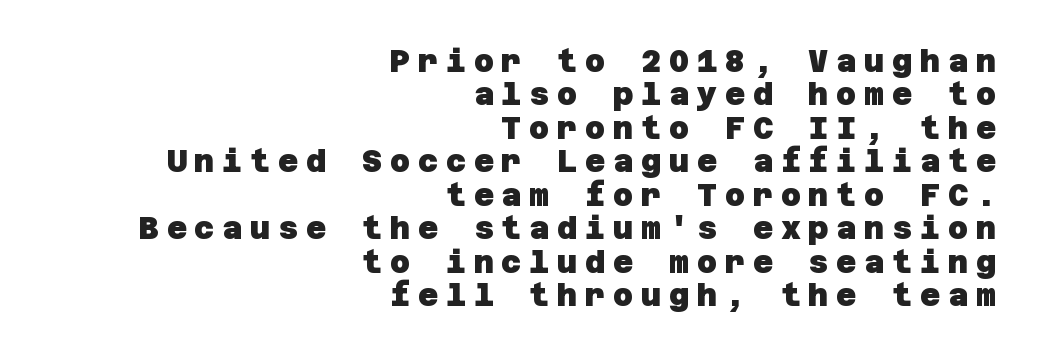
Weight check: bold — yes, fully. Just letters on the line, the space beneath them empty. The lines are packed closely together with very little leading. Short and long lines alike share a common ending point at right. The designer went with a sans here, leaving each stem footless. The horizontal fit of the characters is loose and conspicuously gappy.
